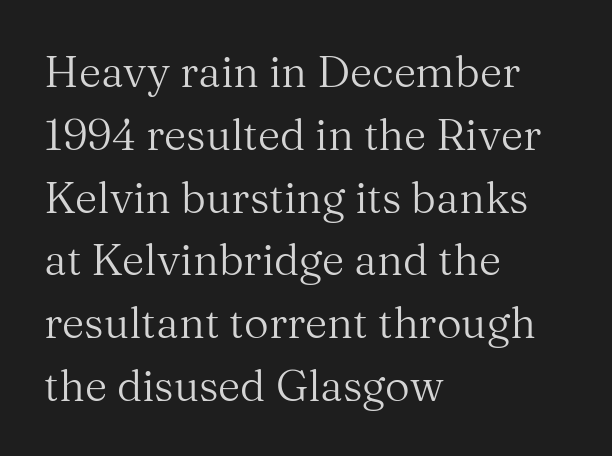
Q: Is the text bold? A: No.
Q: Is the text italic (slanted)? A: No, it is upright.
Q: Is the typeface a serif or a sans-serif typeface? A: Serif.
Q: Is the text underlined? A: No.
Q: How is the paragraph aligned? A: Left-aligned.
Q: Is the spacing between letters normal or unusually wide? A: Normal.
Q: Is the spacing between lines tight, normal or loose? A: Normal.
Q: Width (condensed, normal, or wide)? A: Normal.
Q: Stroke contrast? A: Medium.
Q: x-height? A: Medium.
Q: Monospaced? A: No.
